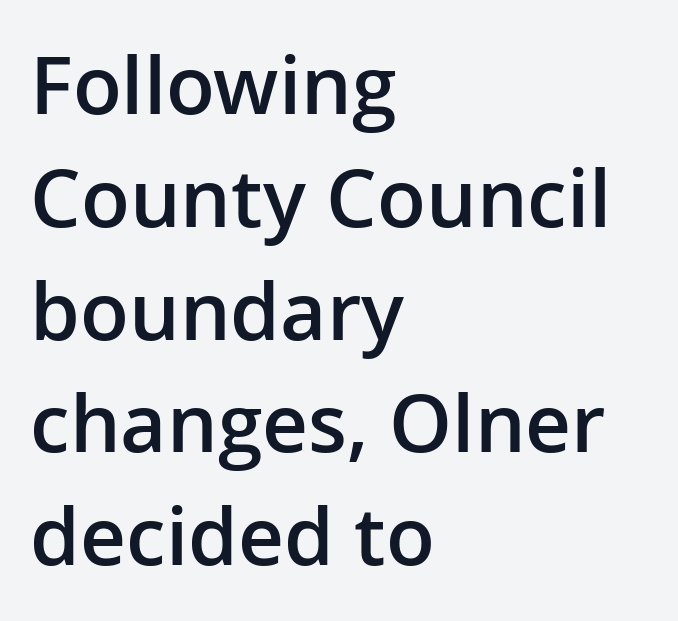
The image shows 80 px semibold sans-serif type, upright; set left-aligned, normal line spacing (1.41x), normal letter spacing, not underlined; low stroke contrast and a medium x-height.
